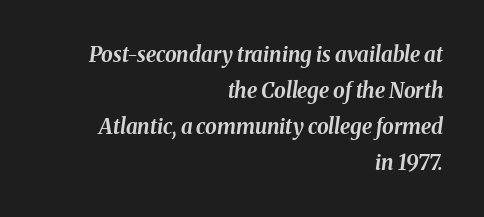
The image shows 21 px bold type, italic (leaning right); set right-aligned, line spacing 1.71x, normal letter spacing, not underlined.
